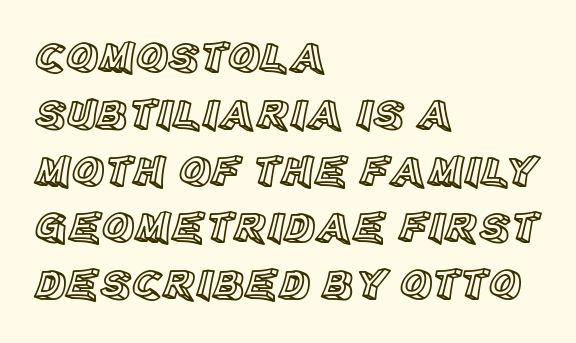
Q: Is the text italic (slanted)? A: Yes.
Q: Is the text underlined? A: No.
Q: How is the paragraph aligned? A: Left-aligned.
Q: Is the spacing between letters normal or unusually wide? A: Normal.
Q: Is the spacing between lines tight, normal or loose? A: Normal.
Q: Width (condensed, normal, or wide)? A: Normal.
Q: x-height? A: Large.
Q: Monospaced? A: No.
